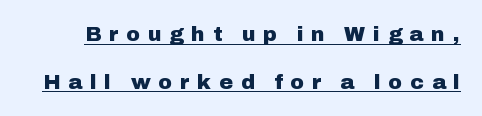
Q: Is the text bold? A: Yes.
Q: Is the text italic (slanted)? A: No, it is upright.
Q: Is the text underlined? A: Yes.
Q: Is the spacing between letters normal or unusually wide? A: Unusually wide.
Q: Is the spacing between lines tight, normal or loose? A: Loose.
